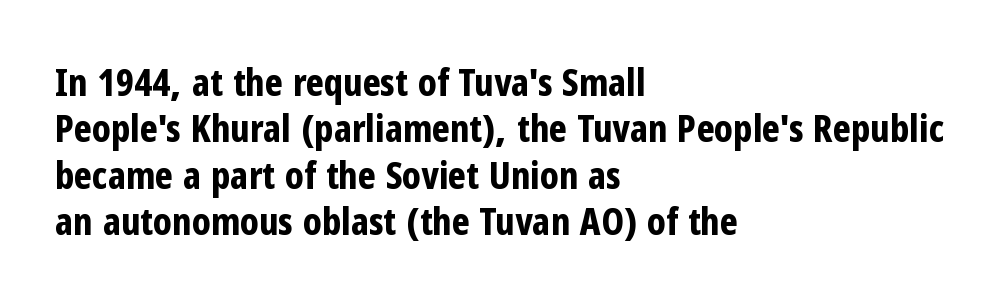
{"serif": "no", "italic": "no", "bold": "yes", "weight": "bold", "width": "condensed", "stroke_contrast": "low", "x_height": "medium", "monospaced": "no", "underline": "no", "align": "left", "line_spacing_ratio": 1.22, "letter_spacing": "normal", "letter_spacing_em": 0.0, "glyph_px": 38}
